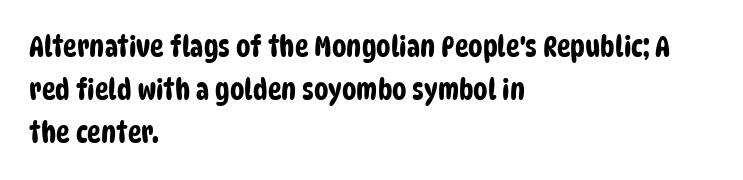
{"serif": "no", "width": "condensed", "stroke_contrast": "low", "x_height": "large", "monospaced": "no", "underline": "no", "align": "left", "line_spacing": "normal", "line_spacing_ratio": 1.49, "letter_spacing": "normal", "letter_spacing_em": 0.0, "glyph_px": 29}
